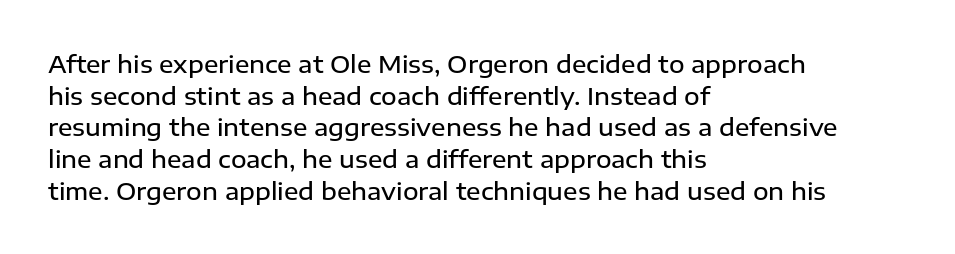
Slightly chunky letters — semibold, I'd say, not full bold. Letter spacing: default. The string is rendered with underlining switched off. Does the leading feel generous? No, just average. These lines are set flush left with a ragged right edge. The letters stand upright; this is a roman face.
